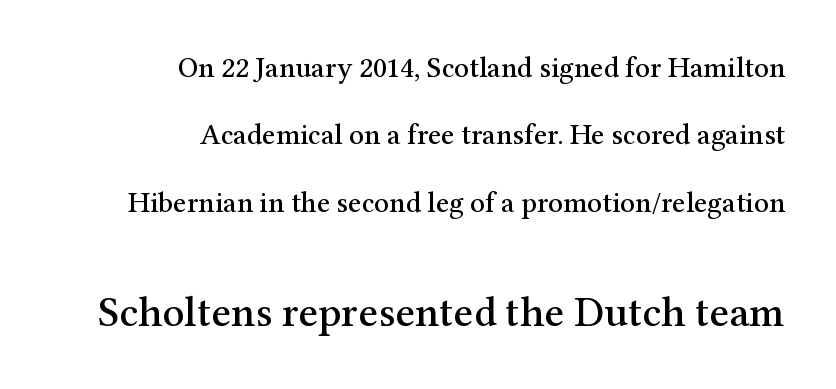
The image shows 43 px serif type, upright; set right-aligned, loose line spacing (2.32x), normal letter spacing, not underlined; the second (bottom) block is 1.48x larger; medium stroke contrast and a medium x-height.
